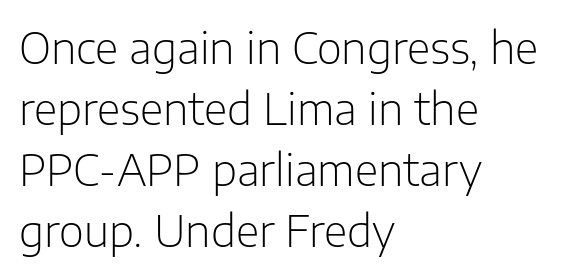
Q: Is the text bold? A: No.
Q: Is the text italic (slanted)? A: No, it is upright.
Q: Is the typeface a serif or a sans-serif typeface? A: Sans-serif.
Q: Is the text underlined? A: No.
Q: How is the paragraph aligned? A: Left-aligned.
Q: Is the spacing between letters normal or unusually wide? A: Normal.
Q: Is the spacing between lines tight, normal or loose? A: Normal.
Q: Width (condensed, normal, or wide)? A: Normal.
Q: Stroke contrast? A: Low.
Q: x-height? A: Medium.
Q: Monospaced? A: No.
